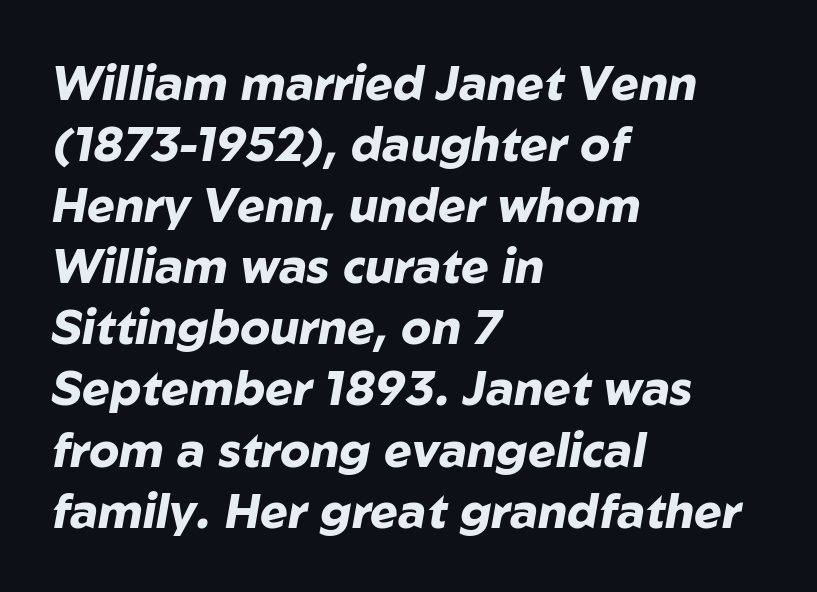
{"italic": "yes", "lean": "right", "slant_degrees": 10, "bold": "yes", "weight": "heavy", "width": "normal", "stroke_contrast": "low", "x_height": "medium", "monospaced": "no", "underline": "no", "align": "left", "line_spacing": "normal", "line_spacing_ratio": 1.3, "letter_spacing": "normal", "letter_spacing_em": 0.0, "glyph_px": 47}
